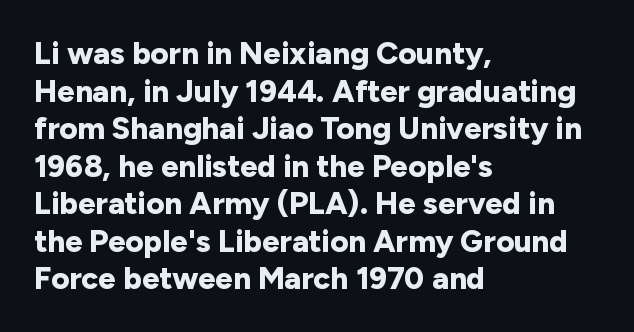
{"serif": "no", "italic": "no", "bold": "yes", "weight": "bold", "width": "normal", "stroke_contrast": "low", "x_height": "medium", "monospaced": "no", "underline": "no", "align": "left", "line_spacing_ratio": 1.21, "letter_spacing": "normal", "letter_spacing_em": 0.0, "glyph_px": 31}
